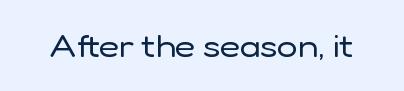
Q: Is the text bold? A: No.
Q: Is the text italic (slanted)? A: No, it is upright.
Q: Is the typeface a serif or a sans-serif typeface? A: Sans-serif.
Q: Is the text underlined? A: No.
Q: Is the spacing between letters normal or unusually wide? A: Normal.
Q: Width (condensed, normal, or wide)? A: Normal.
Q: Stroke contrast? A: Low.
Q: x-height? A: Medium.
Q: Monospaced? A: No.
